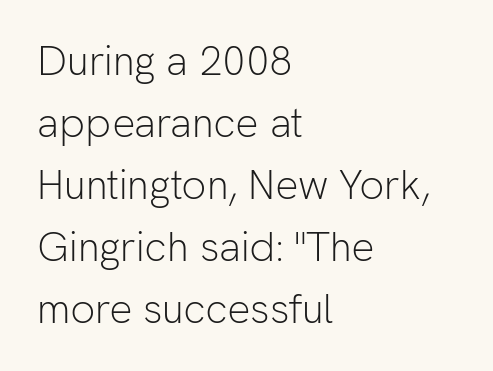
This sample has the flowing, uneven cadence of proportional lettering. Any mark beneath the type? The region is blank. Reading down the column, the eye jumps a familiar distance to each next line. Reading down the block, your eye returns to a fixed left position each line. Heft: none added — not bold. The specimen reads as upright at a glance.
